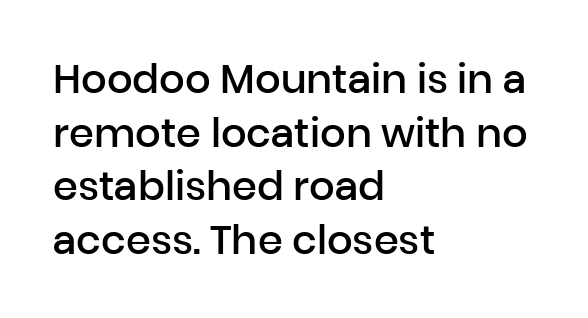
Q: Is the text bold? A: Semi-bold.
Q: Is the text italic (slanted)? A: No, it is upright.
Q: Is the typeface a serif or a sans-serif typeface? A: Sans-serif.
Q: Is the text underlined? A: No.
Q: How is the paragraph aligned? A: Left-aligned.
Q: Is the spacing between letters normal or unusually wide? A: Normal.
Q: Is the spacing between lines tight, normal or loose? A: Normal.
Q: Width (condensed, normal, or wide)? A: Normal.
Q: Stroke contrast? A: Low.
Q: x-height? A: Medium.
Q: Monospaced? A: No.
